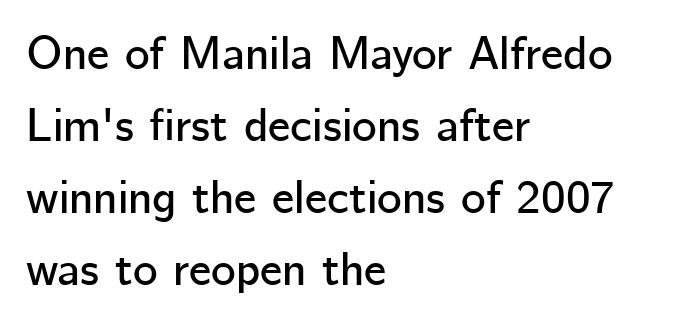
The image shows 47 px sans-serif type, upright; set left-aligned, normal line spacing (1.53x), normal letter spacing, not underlined; low stroke contrast and a medium x-height.
